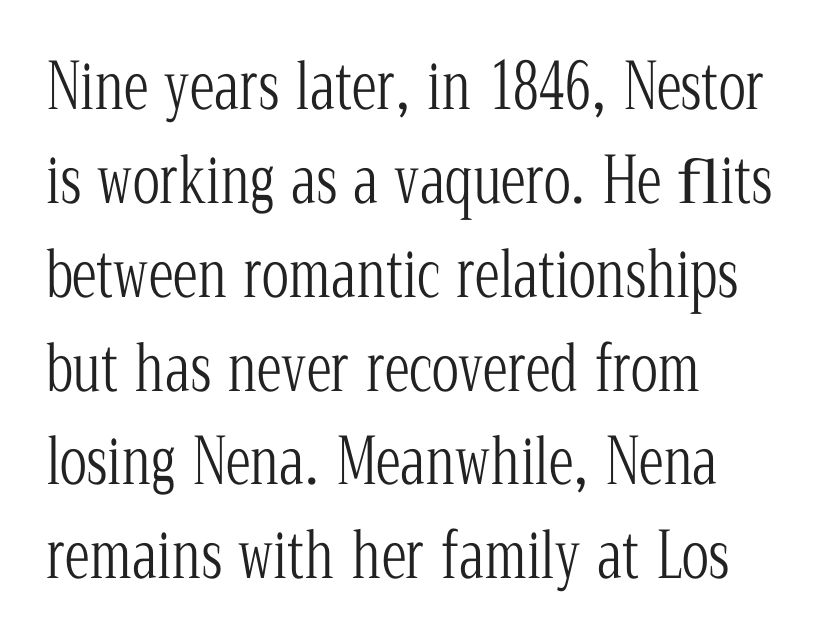
{"serif": "yes", "italic": "no", "bold": "no", "weight": "light", "width": "condensed", "stroke_contrast": "low", "x_height": "medium", "monospaced": "no", "underline": "no", "align": "left", "line_spacing": "normal", "line_spacing_ratio": 1.49, "letter_spacing": "normal", "letter_spacing_em": 0.0, "glyph_px": 63}
